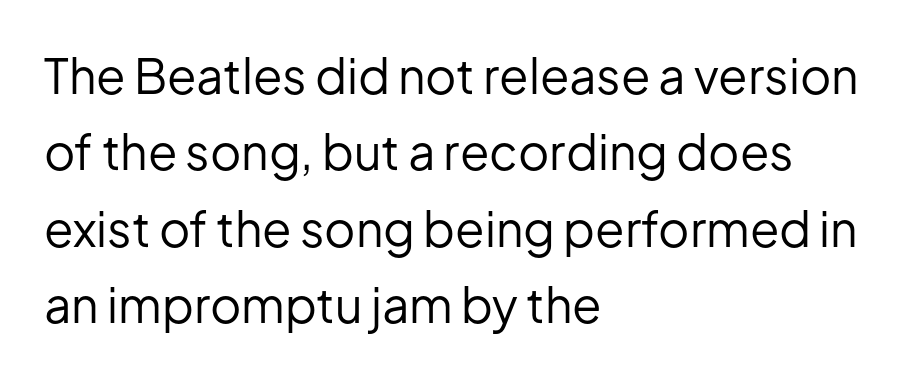
{"serif": "no", "italic": "no", "bold": "no", "weight": "regular", "width": "normal", "stroke_contrast": "low", "x_height": "medium", "monospaced": "no", "underline": "no", "align": "left", "line_spacing": "normal", "line_spacing_ratio": 1.59, "letter_spacing": "normal", "letter_spacing_em": 0.0, "glyph_px": 48}
